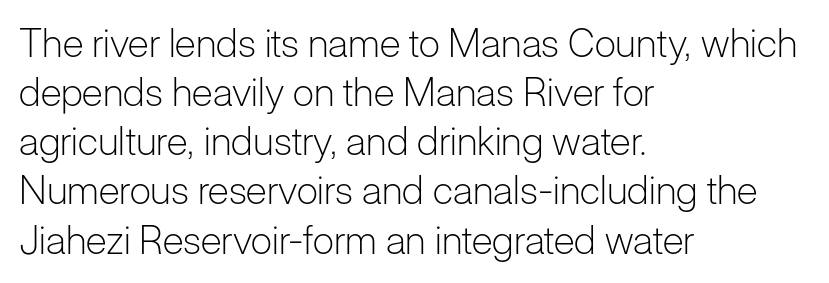
Q: Is the text bold? A: No.
Q: Is the text italic (slanted)? A: No, it is upright.
Q: Is the typeface a serif or a sans-serif typeface? A: Sans-serif.
Q: Is the text underlined? A: No.
Q: How is the paragraph aligned? A: Left-aligned.
Q: Is the spacing between letters normal or unusually wide? A: Normal.
Q: Is the spacing between lines tight, normal or loose? A: Normal.
Q: Width (condensed, normal, or wide)? A: Normal.
Q: Stroke contrast? A: Low.
Q: x-height? A: Medium.
Q: Monospaced? A: No.
